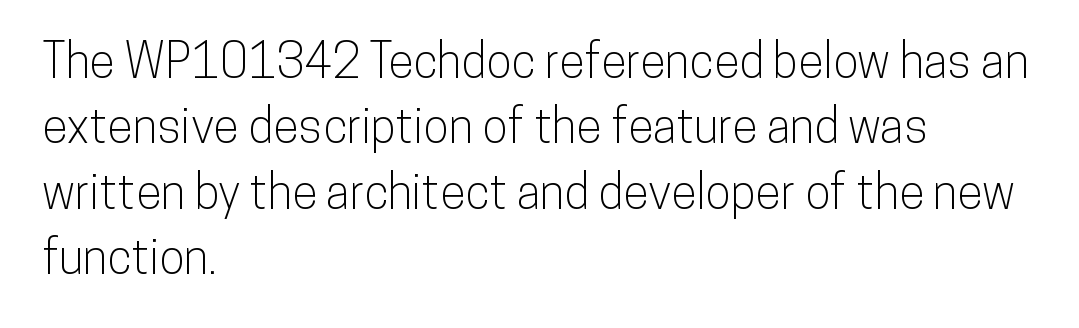
The strip under each line holds only bare page. Typeset ragged right — the left edge is the straight one. The line texture is even and compact thanks to regular tracking. The leading is moderate, giving the passage an even texture.
